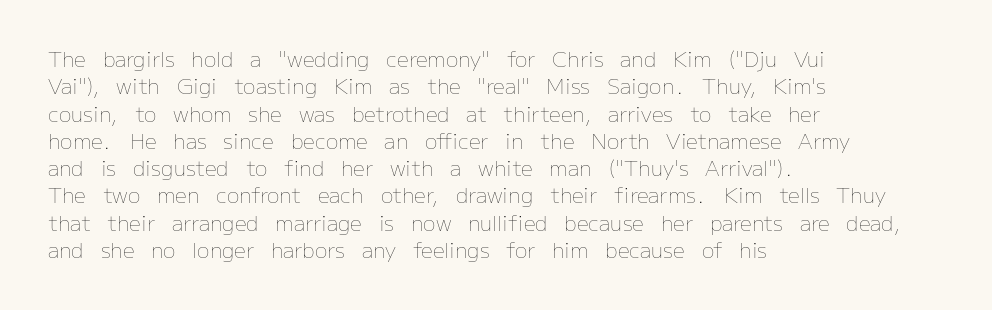
{"italic": "no", "bold": "no", "underline": "no", "align": "left", "line_spacing": "normal", "line_spacing_ratio": 1.3, "letter_spacing": "normal", "letter_spacing_em": 0.0, "glyph_px": 21}
